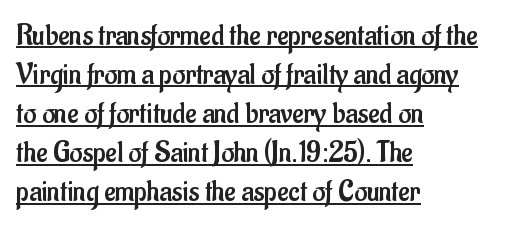
Q: Is the text bold? A: No.
Q: Is the text italic (slanted)? A: No, it is upright.
Q: Is the typeface a serif or a sans-serif typeface? A: Sans-serif.
Q: Is the text underlined? A: Yes.
Q: How is the paragraph aligned? A: Left-aligned.
Q: Is the spacing between letters normal or unusually wide? A: Normal.
Q: Is the spacing between lines tight, normal or loose? A: Normal.
Q: Width (condensed, normal, or wide)? A: Condensed.
Q: Stroke contrast? A: Low.
Q: x-height? A: Small.
Q: Monospaced? A: No.
